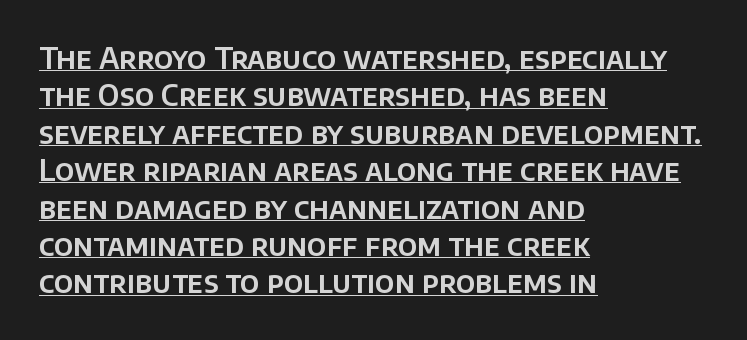
The image shows 29 px sans-serif type, upright; set left-aligned, normal line spacing (1.29x), normal letter spacing, underlined; low stroke contrast and a large x-height.
